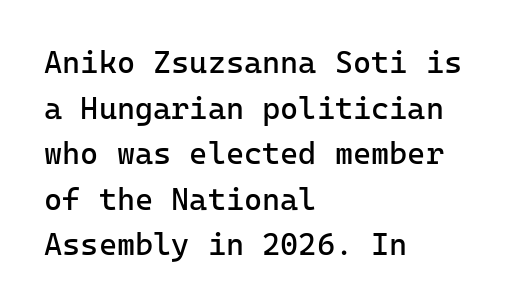
Q: Is the text bold? A: No.
Q: Is the text italic (slanted)? A: No, it is upright.
Q: Is the typeface a serif or a sans-serif typeface? A: Sans-serif.
Q: Is the text underlined? A: No.
Q: How is the paragraph aligned? A: Left-aligned.
Q: Is the spacing between letters normal or unusually wide? A: Normal.
Q: Is the spacing between lines tight, normal or loose? A: Normal.
Q: Width (condensed, normal, or wide)? A: Normal.
Q: Stroke contrast? A: Low.
Q: x-height? A: Medium.
Q: Monospaced? A: Yes.
